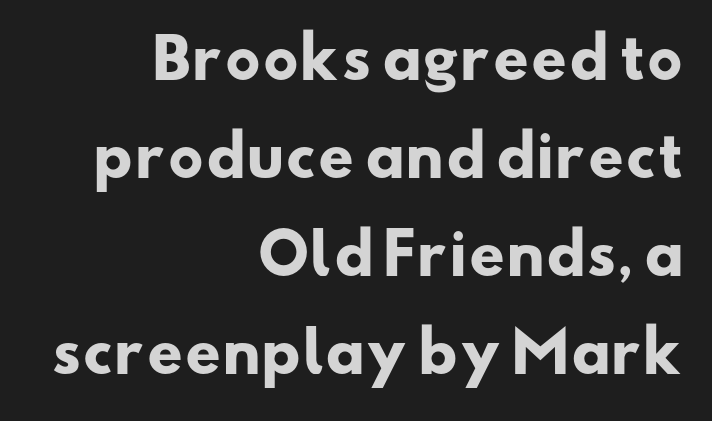
{"serif": "no", "bold": "yes", "weight": "heavy", "width": "wide", "stroke_contrast": "low", "x_height": "small", "monospaced": "no", "underline": "no", "align": "right", "line_spacing_ratio": 1.75, "letter_spacing": "normal", "letter_spacing_em": 0.0, "glyph_px": 56}
